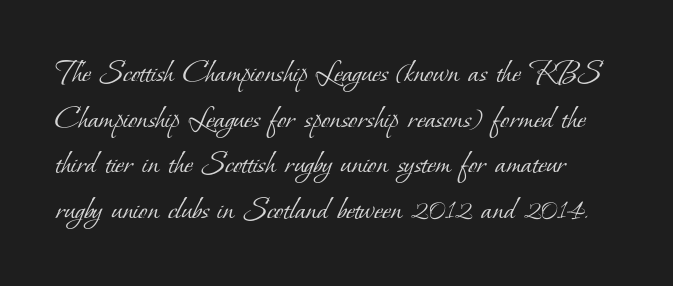
The image shows 33 px light serif type; set normal line spacing (1.38x), normal letter spacing, not underlined; low stroke contrast and a small x-height.
